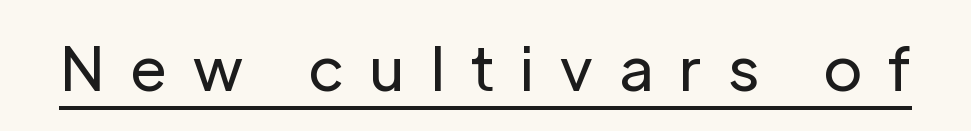
The image shows 60 px regular-weight sans-serif type, upright; set unusually wide letter spacing (+0.42 em), underlined; low stroke contrast and a medium x-height.
